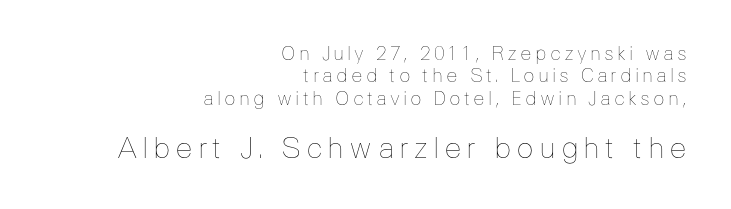
The image shows 29 px thin type, upright; set right-aligned, line spacing 1.18x, not underlined; the second (bottom) block is 1.53x larger; low stroke contrast and a medium x-height.
